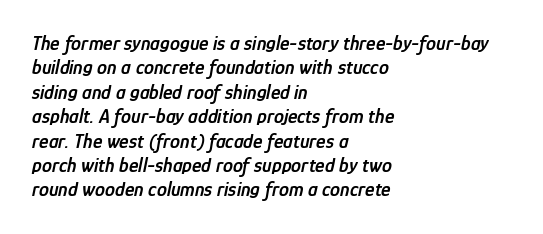
Which margin do the lines hug? The left one — the right edge is uneven. Unmarked baselines from the first word to the last. Is the letter spacing exaggerated? No — it looks like the ordinary default. Heft: intermediate — a semibold. The axis of the letterforms is tilted away from vertical.
